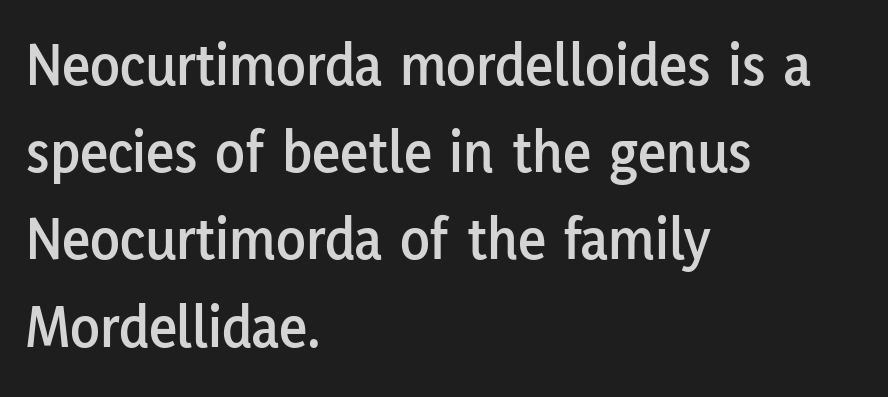
Q: Is the text italic (slanted)? A: No, it is upright.
Q: Is the typeface a serif or a sans-serif typeface? A: Sans-serif.
Q: Is the text underlined? A: No.
Q: How is the paragraph aligned? A: Left-aligned.
Q: Is the spacing between letters normal or unusually wide? A: Normal.
Q: Is the spacing between lines tight, normal or loose? A: Normal.
Q: Width (condensed, normal, or wide)? A: Normal.
Q: Stroke contrast? A: Low.
Q: x-height? A: Medium.
Q: Monospaced? A: No.
